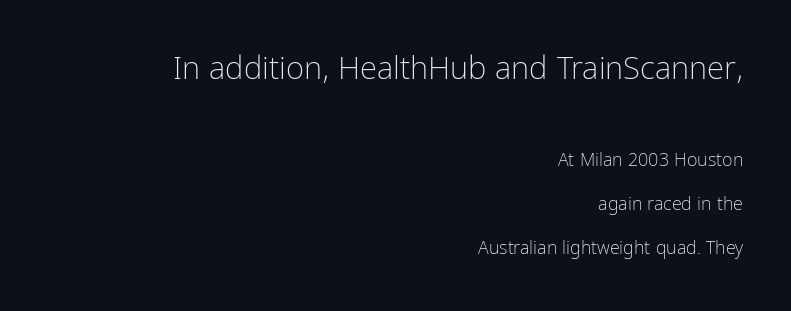
The image shows 31 px light, condensed sans-serif type, upright; set right-aligned, loose line spacing (2.44x), normal letter spacing, not underlined; the first (top) block is 1.72x larger; low stroke contrast and a medium x-height.
